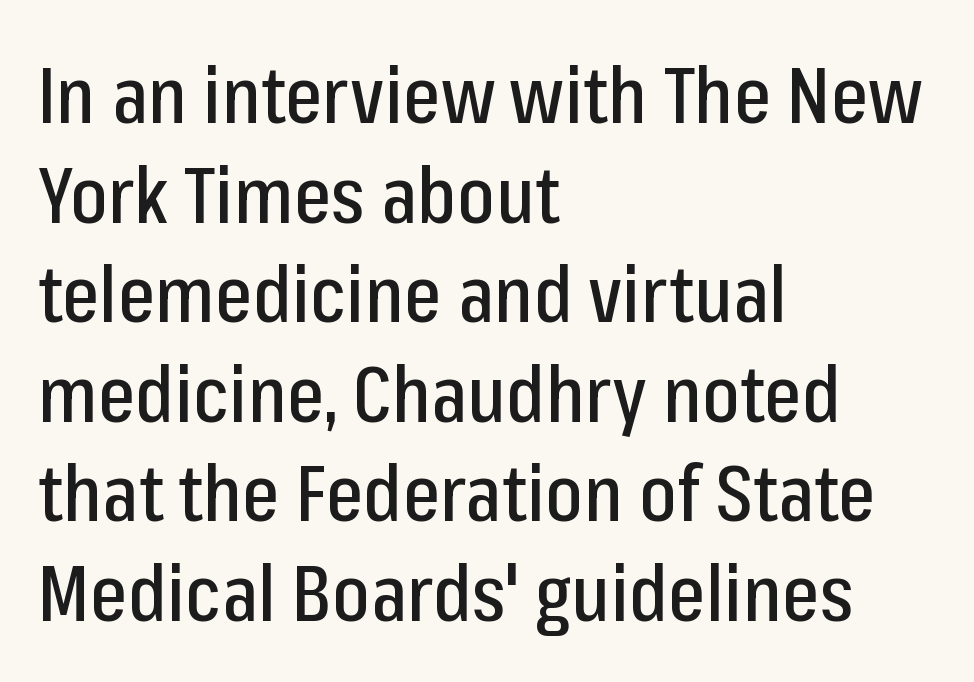
Q: Is the text italic (slanted)? A: No, it is upright.
Q: Is the typeface a serif or a sans-serif typeface? A: Sans-serif.
Q: Is the text underlined? A: No.
Q: How is the paragraph aligned? A: Left-aligned.
Q: Is the spacing between letters normal or unusually wide? A: Normal.
Q: Is the spacing between lines tight, normal or loose? A: Normal.
Q: Width (condensed, normal, or wide)? A: Condensed.
Q: Stroke contrast? A: Low.
Q: x-height? A: Medium.
Q: Monospaced? A: No.
